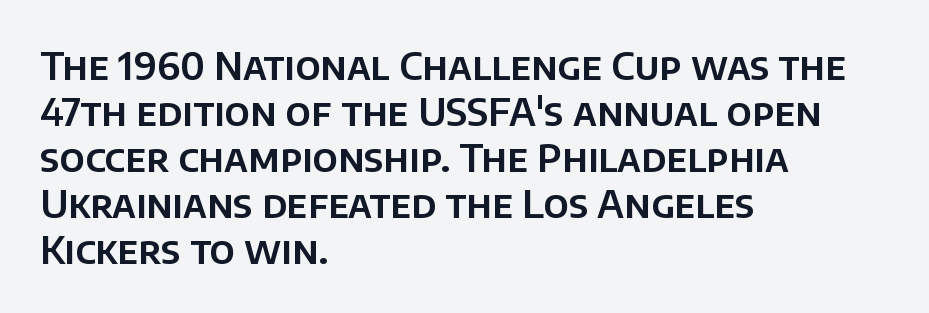
Is this a fixed-width face? No — the glyphs have proportional, varying widths. The characters display no serif detailing; their extremities are plain. Here the glyphs are tracked normally, forming tight word shapes. Italic? Not at all — the glyphs are vertical.
